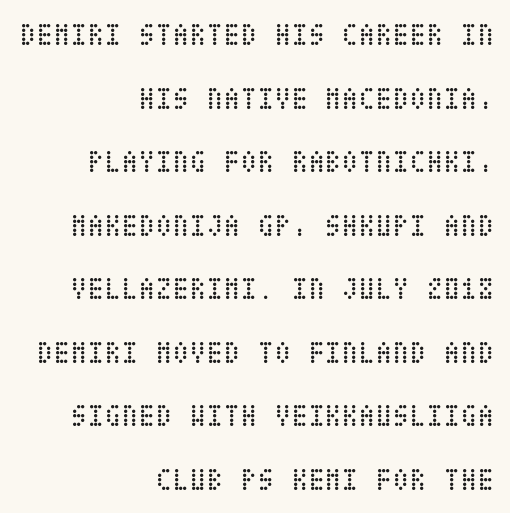
Leftover space on each line is placed entirely before the opening word. Only glyphs here, with clear space below each row. Line spacing here is loose. These lines were composed using upright roman letters. No extra ink here — the face is not bold.
